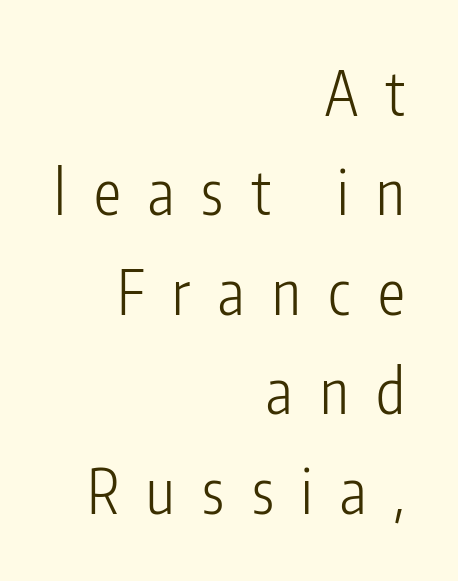
Q: Is the text bold? A: No.
Q: Is the text italic (slanted)? A: No, it is upright.
Q: Is the typeface a serif or a sans-serif typeface? A: Sans-serif.
Q: Is the text underlined? A: No.
Q: How is the paragraph aligned? A: Right-aligned.
Q: Is the spacing between letters normal or unusually wide? A: Unusually wide.
Q: Is the spacing between lines tight, normal or loose? A: Normal.
Q: Width (condensed, normal, or wide)? A: Condensed.
Q: Stroke contrast? A: Low.
Q: x-height? A: Medium.
Q: Monospaced? A: No.
